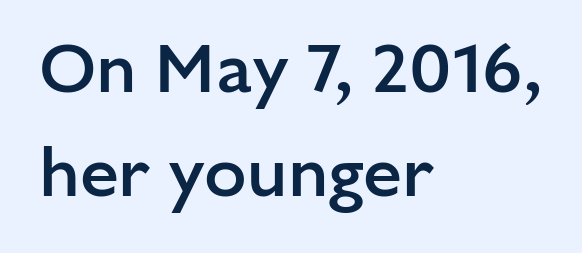
{"serif": "no", "italic": "no", "bold": "semi", "weight": "semibold", "width": "normal", "stroke_contrast": "low", "x_height": "medium", "monospaced": "no", "underline": "no", "align": "left", "line_spacing": "normal", "line_spacing_ratio": 1.48, "letter_spacing": "normal", "letter_spacing_em": 0.0, "glyph_px": 70}
